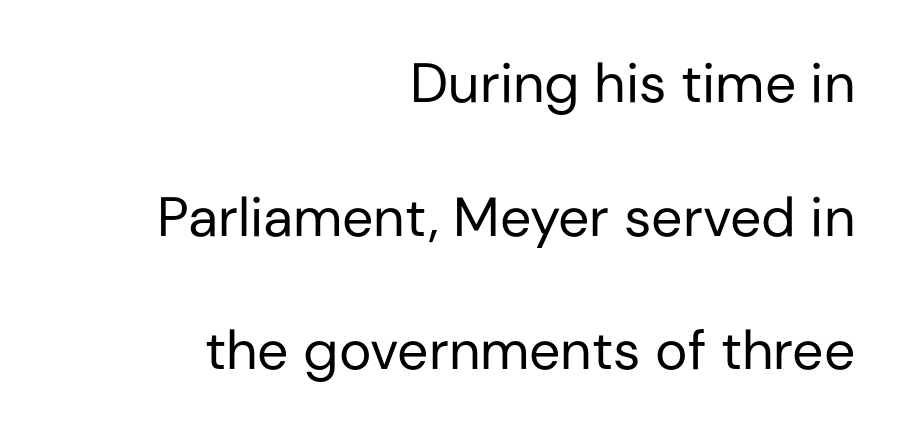
{"serif": "no", "italic": "no", "bold": "no", "weight": "regular", "width": "normal", "stroke_contrast": "low", "x_height": "medium", "monospaced": "no", "underline": "no", "align": "right", "line_spacing": "loose", "line_spacing_ratio": 2.43, "letter_spacing": "normal", "letter_spacing_em": 0.0, "glyph_px": 55}
